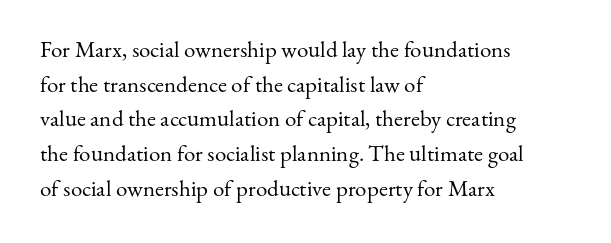
Q: Is the text bold? A: No.
Q: Is the text italic (slanted)? A: No, it is upright.
Q: Is the text underlined? A: No.
Q: How is the paragraph aligned? A: Left-aligned.
Q: Is the spacing between letters normal or unusually wide? A: Normal.
Q: Is the spacing between lines tight, normal or loose? A: Normal.
